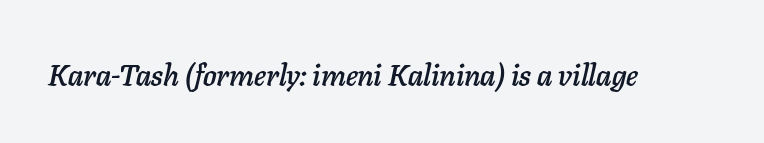
{"italic": "yes", "lean": "right", "slant_degrees": 11, "width": "normal", "stroke_contrast": "low", "x_height": "medium", "monospaced": "no", "underline": "no", "letter_spacing": "normal", "letter_spacing_em": 0.0, "glyph_px": 30}
